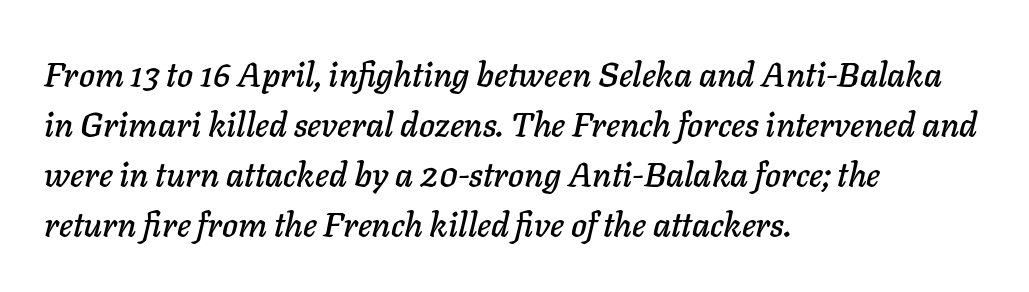
Q: Is the text italic (slanted)? A: Yes, it leans right by about 11 degrees.
Q: Is the text underlined? A: No.
Q: How is the paragraph aligned? A: Left-aligned.
Q: Is the spacing between letters normal or unusually wide? A: Normal.
Q: Is the spacing between lines tight, normal or loose? A: Normal.
Q: Width (condensed, normal, or wide)? A: Normal.
Q: Stroke contrast? A: Low.
Q: x-height? A: Medium.
Q: Monospaced? A: No.
